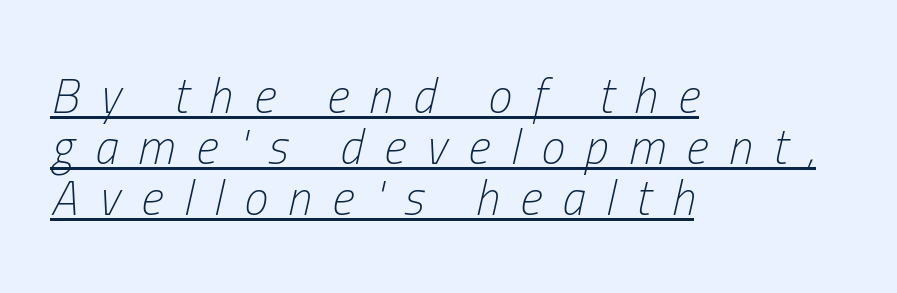
{"italic": "yes", "lean": "right", "slant_degrees": 13, "bold": "no", "weight": "light", "width": "condensed", "stroke_contrast": "low", "x_height": "medium", "monospaced": "no", "underline": "yes", "align": "left", "line_spacing": "tight", "line_spacing_ratio": 1.06, "letter_spacing": "wide", "letter_spacing_em": 0.43, "glyph_px": 48}
